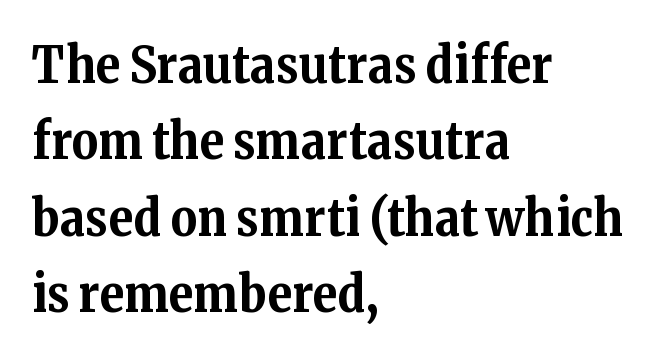
{"serif": "yes", "italic": "no", "bold": "yes", "weight": "bold", "width": "normal", "stroke_contrast": "medium", "x_height": "medium", "monospaced": "no", "underline": "no", "align": "left", "line_spacing": "normal", "line_spacing_ratio": 1.5, "letter_spacing": "normal", "letter_spacing_em": 0.0, "glyph_px": 51}
